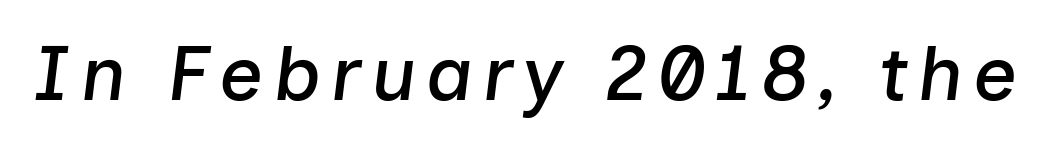
Q: Is the text italic (slanted)? A: Yes, it leans right by about 7 degrees.
Q: Is the text underlined? A: No.
Q: Width (condensed, normal, or wide)? A: Normal.
Q: Stroke contrast? A: Low.
Q: x-height? A: Medium.
Q: Monospaced? A: No.
